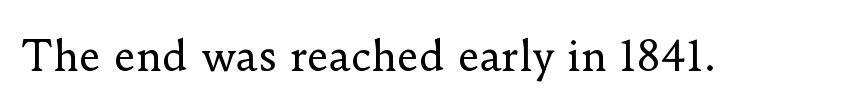
The string is rendered with underlining switched off. Character widths vary here, with narrow letters taking less room than wide ones. The letterforms sit shoulder to shoulder at normal distance. The font family rendered here belongs to the serif group. This reads as an unemphasized weight, regular at the heaviest. No italicization has been applied; the sample stays upright.
